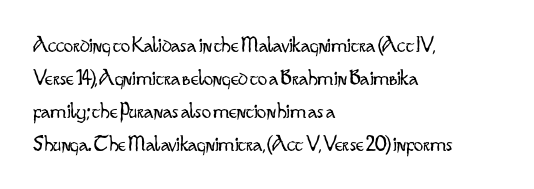
Q: Is the text bold? A: No.
Q: Is the text italic (slanted)? A: No, it is upright.
Q: Is the text underlined? A: No.
Q: How is the paragraph aligned? A: Left-aligned.
Q: Is the spacing between letters normal or unusually wide? A: Normal.
Q: Is the spacing between lines tight, normal or loose? A: Normal.
